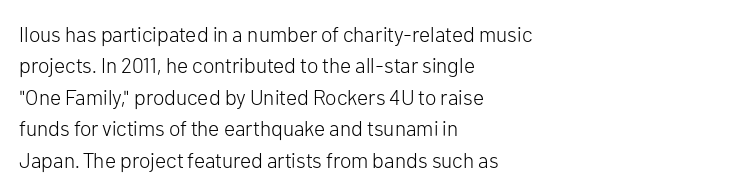
{"italic": "no", "bold": "no", "underline": "no", "align": "left", "line_spacing": "normal", "line_spacing_ratio": 1.5, "letter_spacing": "normal", "letter_spacing_em": 0.0, "glyph_px": 21}
